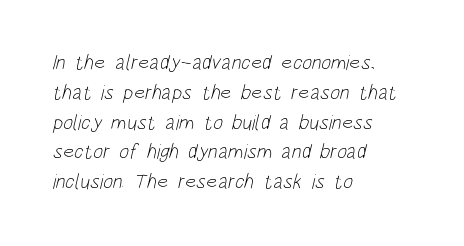
The image shows 21 px text type; set left-aligned, normal line spacing (1.42x), normal letter spacing, not underlined.
